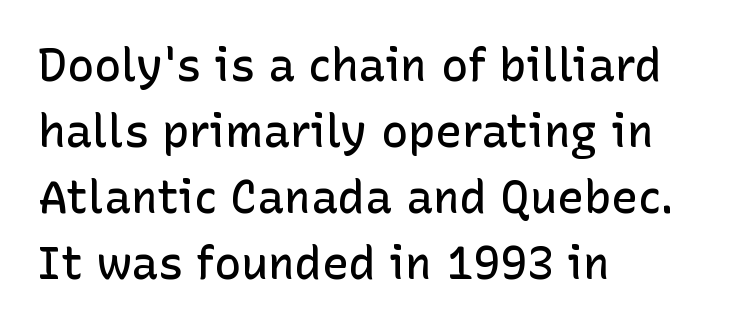
The image shows 45 px semibold sans-serif type, upright; set left-aligned, normal line spacing (1.47x), normal letter spacing, not underlined; low stroke contrast and a medium x-height.
